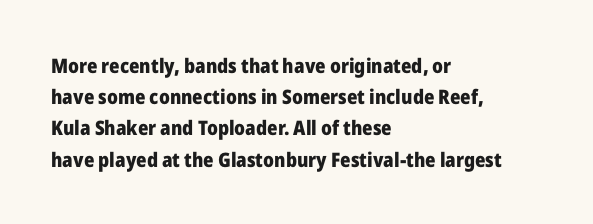
{"italic": "no", "bold": "yes", "underline": "no", "align": "left", "line_spacing": "normal", "line_spacing_ratio": 1.56, "letter_spacing": "normal", "letter_spacing_em": 0.0, "glyph_px": 20}
